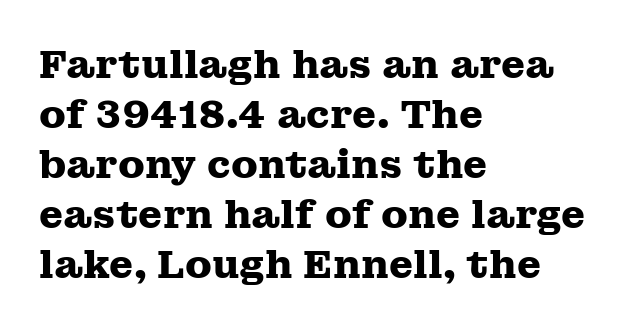
The image shows 39 px heavy, wide serif type, upright; set left-aligned, normal line spacing (1.28x), normal letter spacing, not underlined; medium stroke contrast and a medium x-height.
